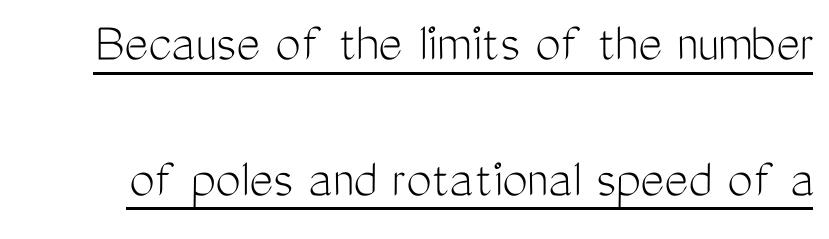
Short note: letters normally spaced. Reading down the column, the eye jumps a long way to each next line. Is this a sans? Yes — the strokes have no serifs. The passage shown is typed in a proportional face where columns would drift. Heft: none added — not bold.
